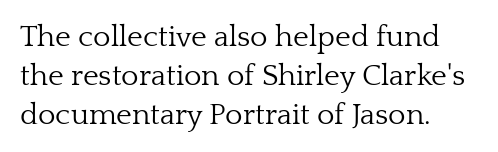
{"serif": "yes", "italic": "no", "bold": "no", "weight": "light", "width": "normal", "stroke_contrast": "low", "x_height": "medium", "monospaced": "no", "underline": "no", "align": "left", "line_spacing": "normal", "line_spacing_ratio": 1.3, "letter_spacing": "normal", "letter_spacing_em": 0.0, "glyph_px": 30}
